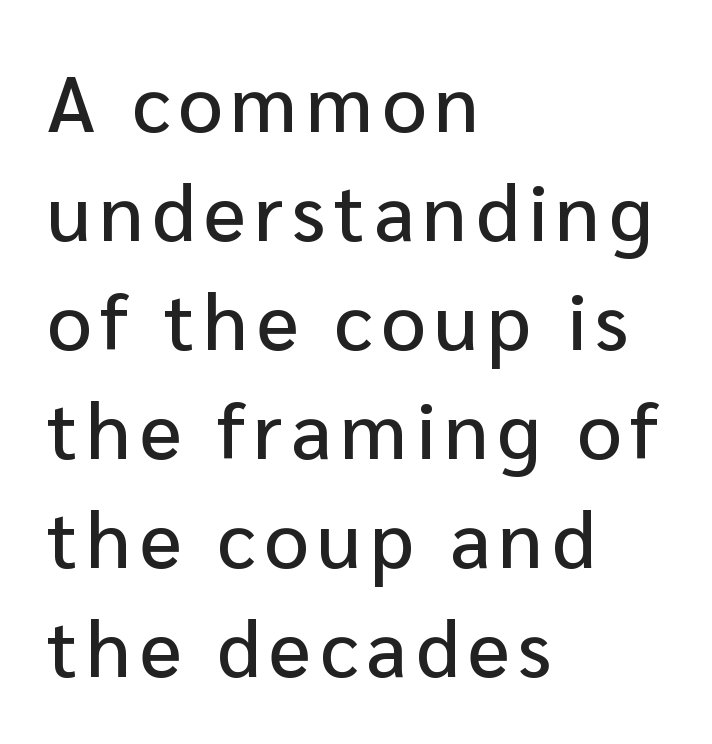
The space between consecutive lines is moderate. Check the space under the baseline: it is left empty. Are there feet on the stems? There aren't — it's a sans. A typesetter would call this proportional, since set widths differ per character.
